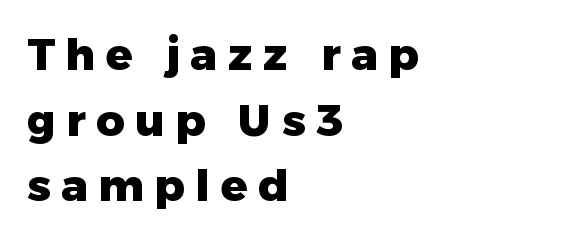
Every stem runs plumb, perpendicular to the baseline. Here the glyphs are tracked loosely, breaking word shapes into spaced letters. Note the varied advance widths — an 'i' is clearly narrower than an 'm'. Typeset ragged right — the left edge is the straight one. No word sits above an underline.
